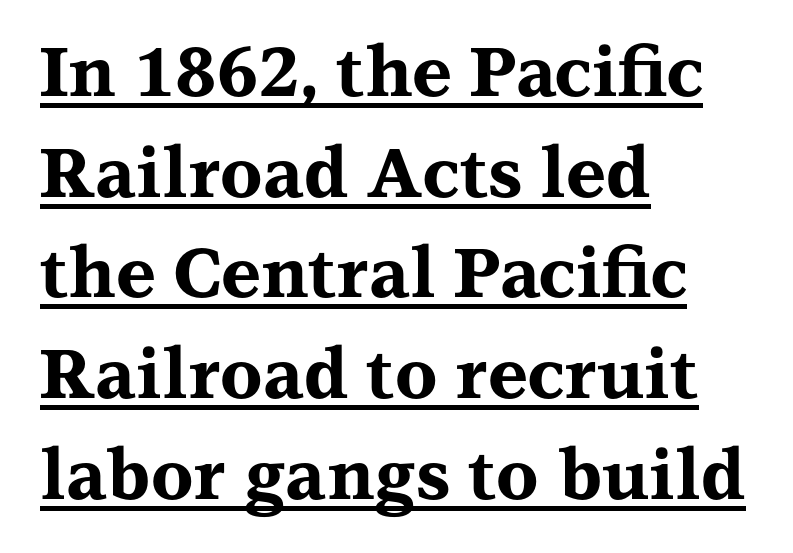
The sample's only ornament is a line tracing under the words. Each letter keeps its own natural width here, so spacing adapts to shape. Compared with typical body copy, the letter spacing here is the same. Nope, not italic — everything's standing straight. Strokes here are thick enough to call this a true bold. What's the leading like? Ordinary, nothing unusual.
